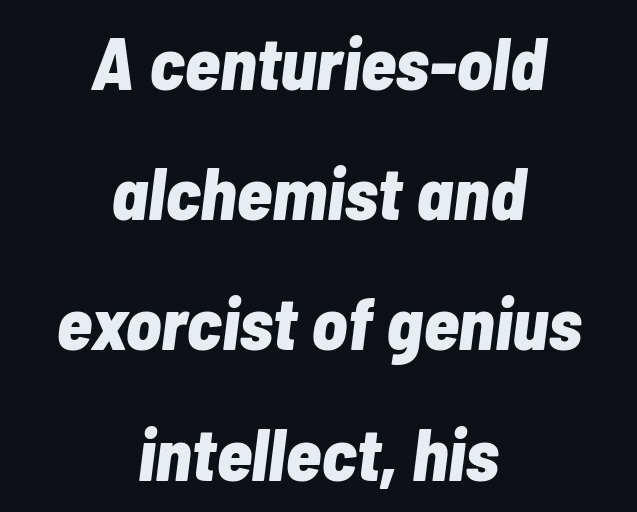
Style check: oblique. A clean baseline with only descenders dipping below it. The glyphs have the mass of a bold cut. Horizontal alignment here is central, giving a formal, balanced look. Each letter keeps its own natural width here, so spacing adapts to shape.
